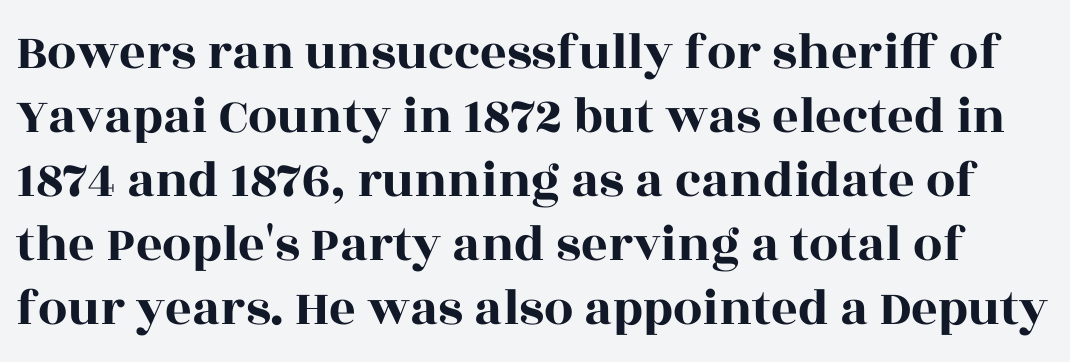
Observe the ordinary spacing: letters are neighbours, not strangers. Only glyphs here, with clear space below each row. Stroke terminals: seriffed. Italic? Not at all — the glyphs are vertical. Looks like regular typesetting: each glyph gets only the width it needs.
